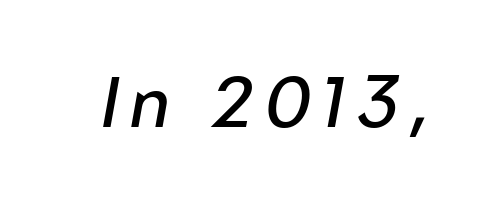
{"italic": "yes", "lean": "right", "slant_degrees": 10, "bold": "no", "weight": "regular", "width": "normal", "stroke_contrast": "low", "x_height": "medium", "monospaced": "no", "underline": "no", "glyph_px": 72}
